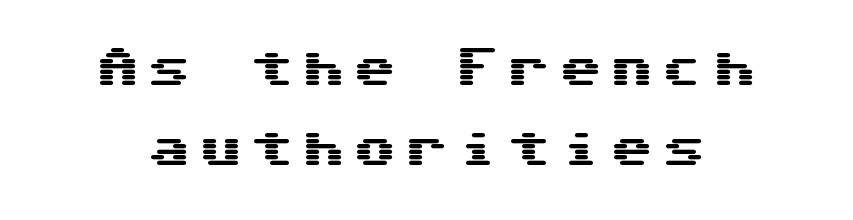
The image shows 44 px wide sans-serif type, upright; set line spacing 1.82x, not underlined; medium stroke contrast and a medium x-height.
